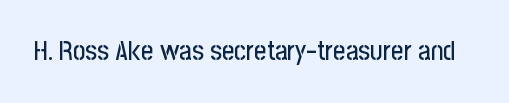
Q: Is the text italic (slanted)? A: No, it is upright.
Q: Is the text underlined? A: No.
Q: Is the spacing between letters normal or unusually wide? A: Normal.
